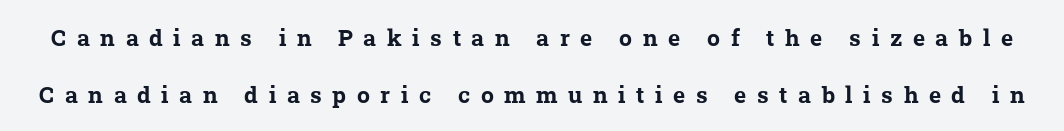
Q: Is the text bold? A: Yes.
Q: Is the text underlined? A: No.
Q: Is the spacing between letters normal or unusually wide? A: Unusually wide.
Q: Is the spacing between lines tight, normal or loose? A: Loose.
